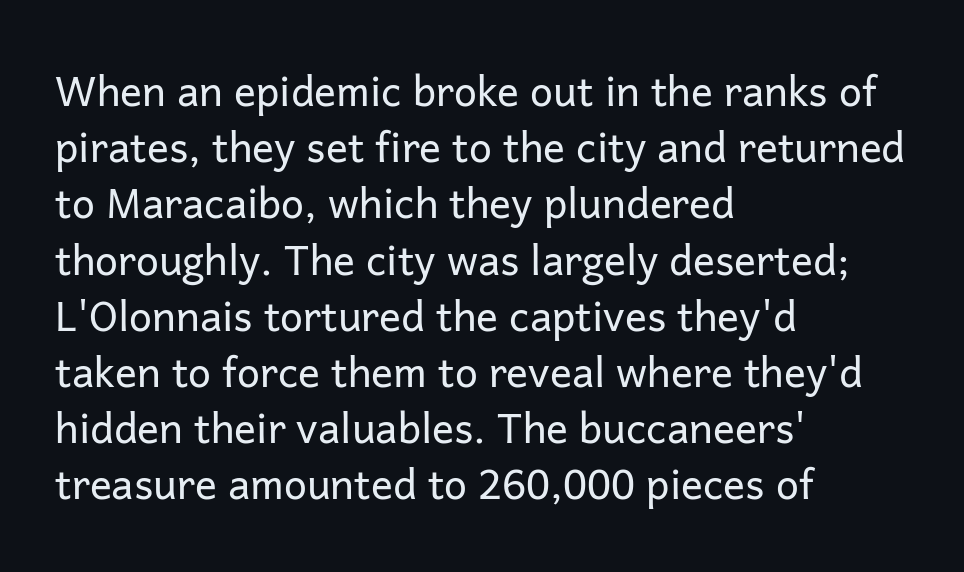
Casual observation: everything's shoved over to the left. The space beneath each line is pristine and unruled. Horizontal bands of white between lines are of average thickness. Check where the strokes stop: nothing finishes them off — pure sans. Does the lettering tilt? It doesn't — this is upright.
